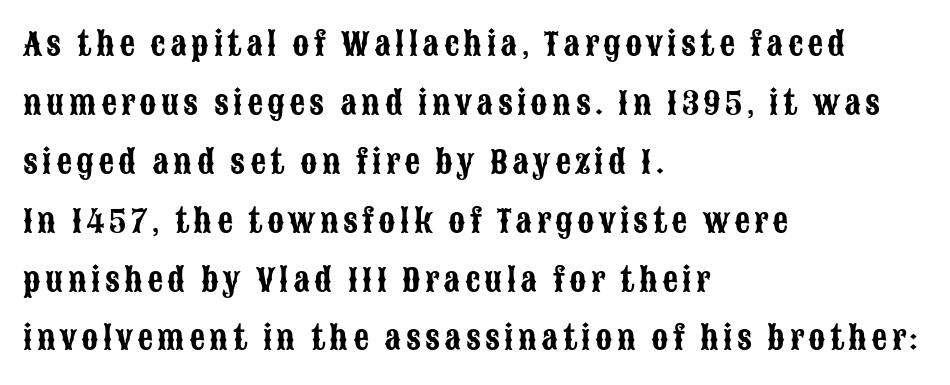
The image shows 31 px condensed sans-serif type, upright; set left-aligned, loose line spacing (1.9x), not underlined; low stroke contrast and a large x-height.
